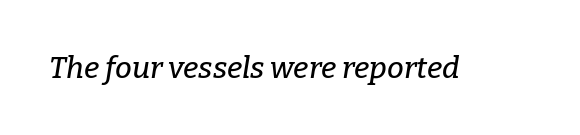
{"serif": "yes", "italic": "yes", "lean": "right", "slant_degrees": 9, "width": "normal", "stroke_contrast": "low", "x_height": "medium", "monospaced": "no", "underline": "no", "letter_spacing": "normal", "letter_spacing_em": 0.0, "glyph_px": 30}
